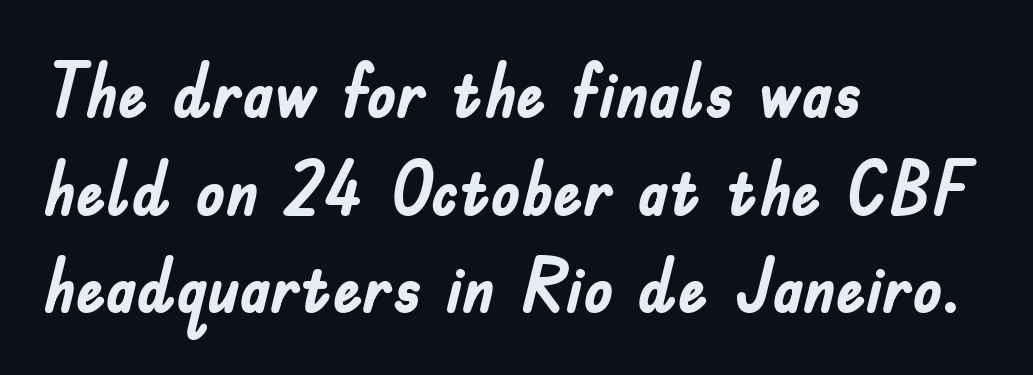
Q: Is the text bold? A: Yes.
Q: Is the text italic (slanted)? A: Yes.
Q: Is the typeface a serif or a sans-serif typeface? A: Sans-serif.
Q: Is the text underlined? A: No.
Q: How is the paragraph aligned? A: Left-aligned.
Q: Is the spacing between letters normal or unusually wide? A: Normal.
Q: Is the spacing between lines tight, normal or loose? A: Normal.
Q: Width (condensed, normal, or wide)? A: Condensed.
Q: Stroke contrast? A: Low.
Q: x-height? A: Small.
Q: Monospaced? A: No.
